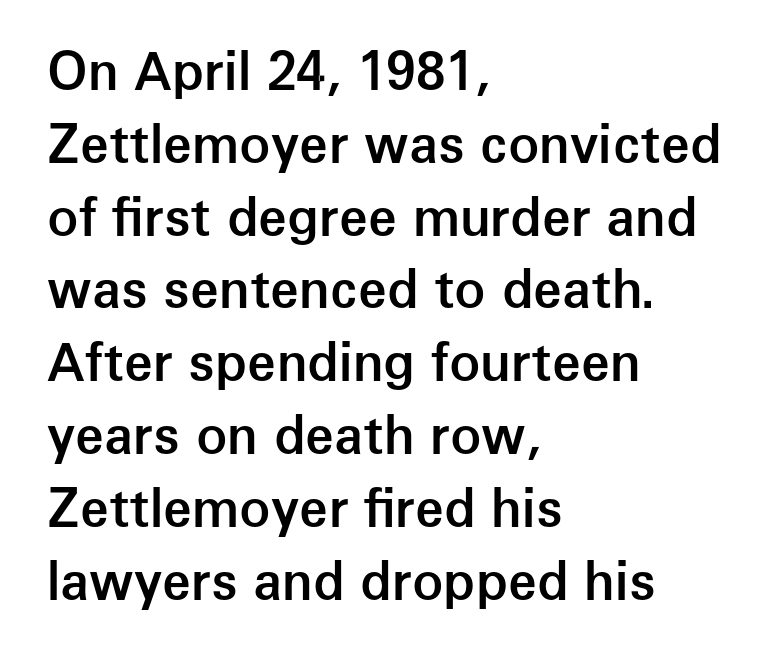
Q: Is the text bold? A: Semi-bold.
Q: Is the text italic (slanted)? A: No, it is upright.
Q: Is the typeface a serif or a sans-serif typeface? A: Sans-serif.
Q: Is the text underlined? A: No.
Q: How is the paragraph aligned? A: Left-aligned.
Q: Is the spacing between letters normal or unusually wide? A: Normal.
Q: Is the spacing between lines tight, normal or loose? A: Normal.
Q: Width (condensed, normal, or wide)? A: Normal.
Q: Stroke contrast? A: Low.
Q: x-height? A: Medium.
Q: Monospaced? A: No.
